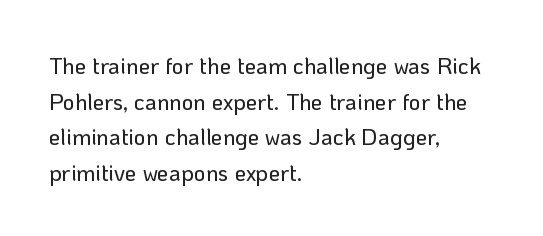
Q: Is the text italic (slanted)? A: No, it is upright.
Q: Is the text underlined? A: No.
Q: How is the paragraph aligned? A: Left-aligned.
Q: Is the spacing between letters normal or unusually wide? A: Normal.
Q: Is the spacing between lines tight, normal or loose? A: Normal.
